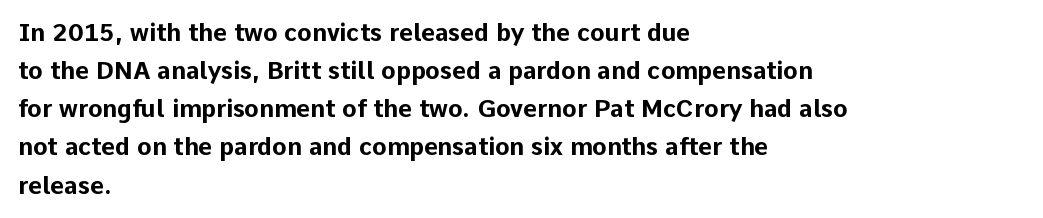
Q: Is the text bold? A: Yes.
Q: Is the text italic (slanted)? A: No, it is upright.
Q: Is the text underlined? A: No.
Q: How is the paragraph aligned? A: Left-aligned.
Q: Is the spacing between letters normal or unusually wide? A: Normal.
Q: Is the spacing between lines tight, normal or loose? A: Normal.
